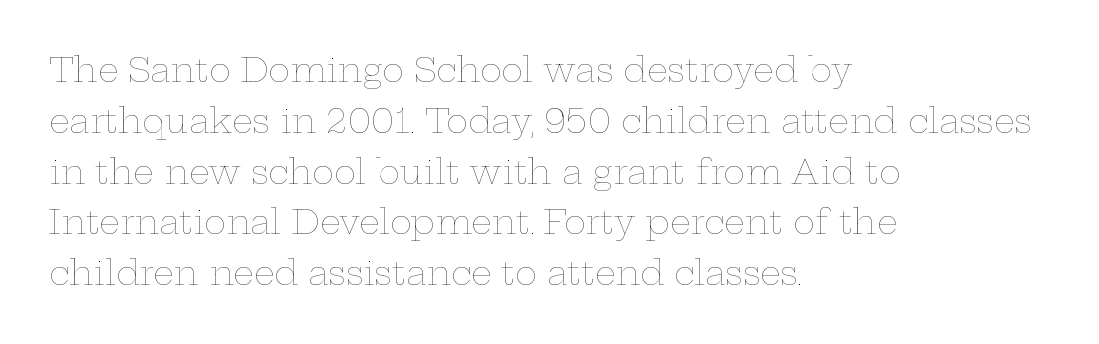
Spacing verdict: proportional, widths tailored to each character. This sample uses an upright cut, with every glyph sitting square on the baseline. No extra ink here — the face is not bold. Inter-character spacing is left at the font's built-in metrics. This block has exactly the height ordinary leading produces. Line starts are locked; line ends wander.
